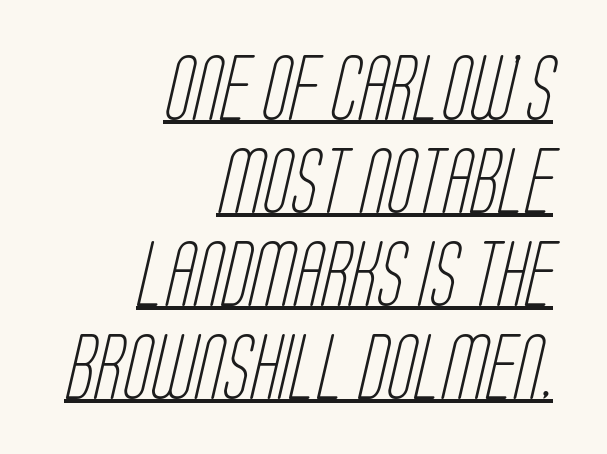
Bold? No — there's no thickening of the strokes. In designer terms, the underline attribute is active on this setting. Nope, no serifs anywhere on these letters. The typesetter chose a ragged-left arrangement here.
